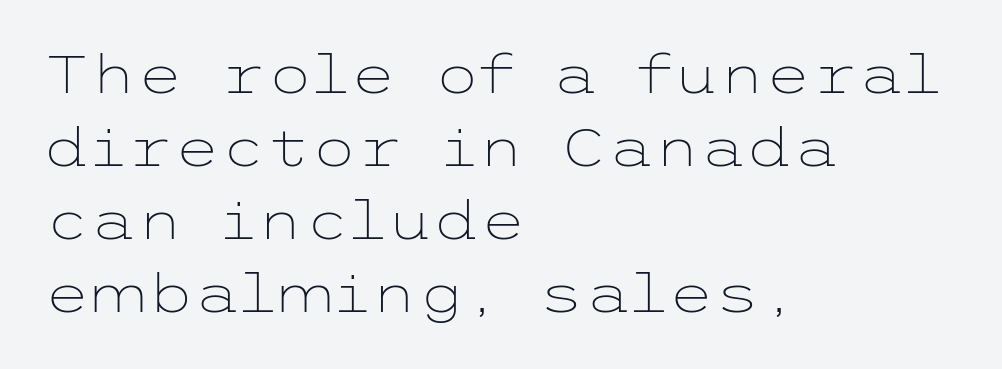
This rendering leaves character spacing at its baseline value. The face used here is a sans, in the tradition of grotesques and geometrics. This is not heavy type; no bold has been used. A student would call this left alignment; a typographer would say flush left, rag right. Does the leading feel generous? No, just average. Rendered with straight, roman letterforms.
